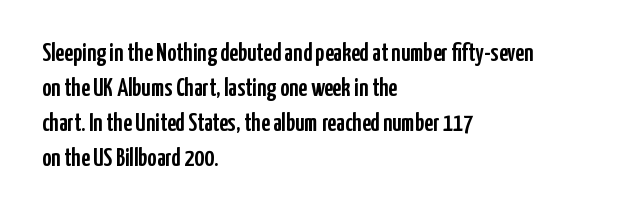
The image shows 25 px text type, upright; set left-aligned, normal line spacing (1.4x), normal letter spacing, not underlined.
